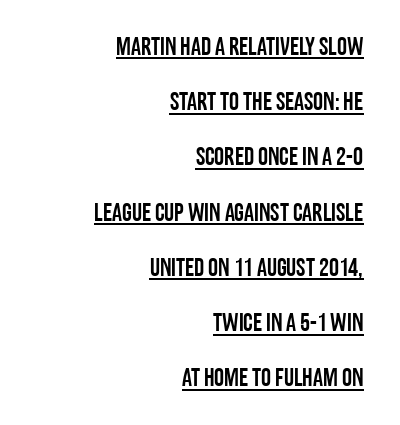
Q: Is the text italic (slanted)? A: No, it is upright.
Q: Is the text underlined? A: Yes.
Q: How is the paragraph aligned? A: Right-aligned.
Q: Is the spacing between letters normal or unusually wide? A: Normal.
Q: Is the spacing between lines tight, normal or loose? A: Loose.
